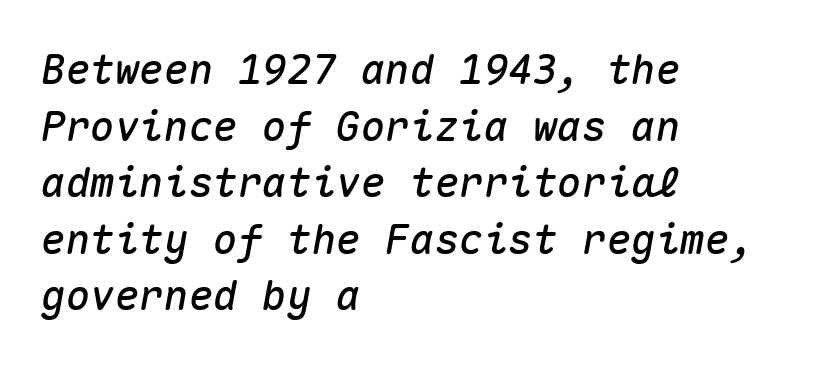
Slant detected: the letters are inclined. Leading matches the norm, producing a regular column. Spacing verdict: monospaced, one width for all characters. Descenders hang freely into open space. The ragged edge is on the right, which tells us the setting is flush left. The face used here is rendered with its standard letterfit.
